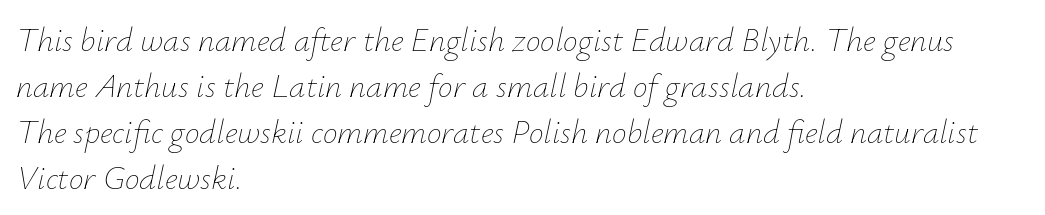
Q: Is the text bold? A: No.
Q: Is the text italic (slanted)? A: Yes, it leans right by about 12 degrees.
Q: Is the text underlined? A: No.
Q: How is the paragraph aligned? A: Left-aligned.
Q: Is the spacing between letters normal or unusually wide? A: Normal.
Q: Is the spacing between lines tight, normal or loose? A: Normal.
Q: Width (condensed, normal, or wide)? A: Normal.
Q: Stroke contrast? A: Low.
Q: x-height? A: Small.
Q: Monospaced? A: No.
